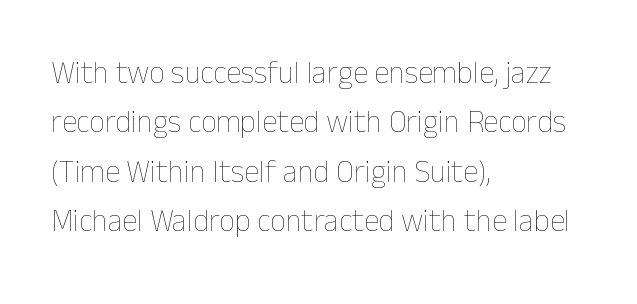
The image shows 31 px thin type, upright; set left-aligned, normal line spacing (1.59x), normal letter spacing, not underlined; low stroke contrast and a medium x-height.
